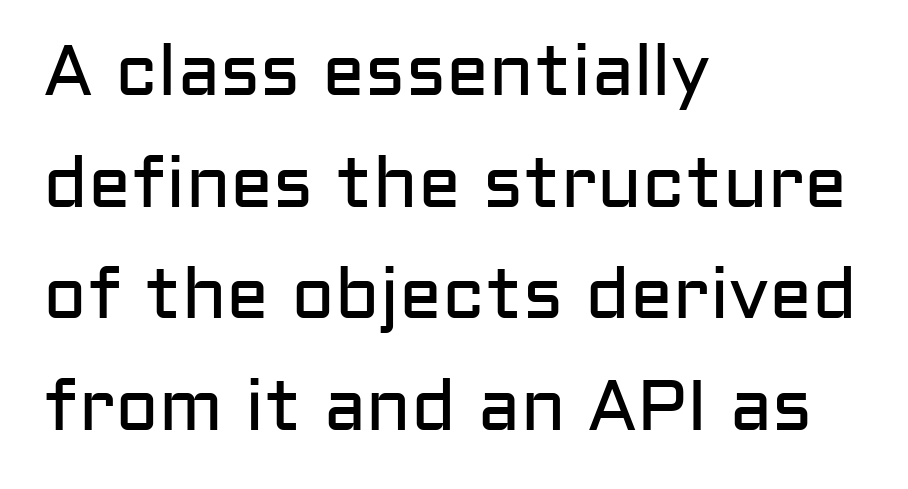
Q: Is the text bold? A: No.
Q: Is the text italic (slanted)? A: No, it is upright.
Q: Is the typeface a serif or a sans-serif typeface? A: Sans-serif.
Q: Is the text underlined? A: No.
Q: How is the paragraph aligned? A: Left-aligned.
Q: Is the spacing between letters normal or unusually wide? A: Normal.
Q: Is the spacing between lines tight, normal or loose? A: Normal.
Q: Width (condensed, normal, or wide)? A: Normal.
Q: Stroke contrast? A: Low.
Q: x-height? A: Medium.
Q: Monospaced? A: No.
